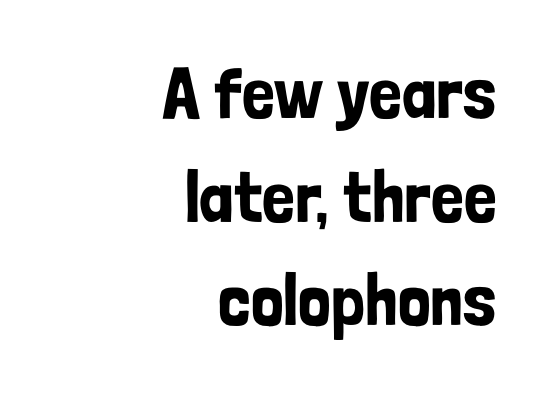
This rendering features lettering with no underline. These lines stack with their right ends in a neat column. This rendering employs a face without finishing strokes, i.e., a sans-serif. Rows of type keep a routine distance in the vertical direction. Characters follow at the spacing the type designer built in.
